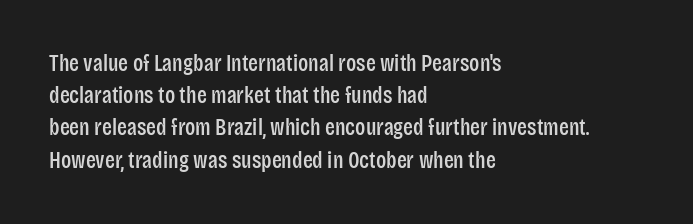
The image shows 23 px text type, upright; set left-aligned, normal line spacing (1.4x), normal letter spacing, not underlined.
